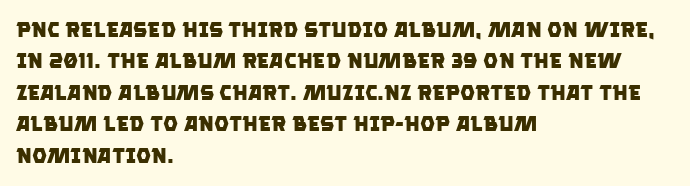
The image shows 21 px bold type; set left-aligned, normal line spacing (1.5x), normal letter spacing, not underlined.
